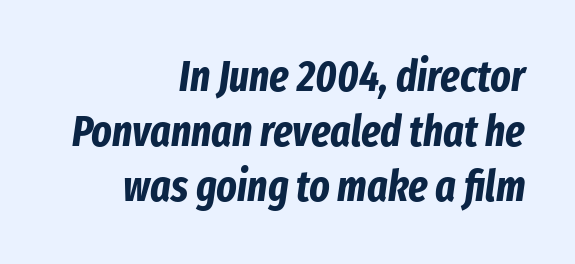
{"italic": "yes", "lean": "right", "slant_degrees": 8, "bold": "yes", "weight": "bold", "width": "condensed", "stroke_contrast": "low", "x_height": "medium", "monospaced": "no", "underline": "no", "align": "right", "line_spacing": "normal", "line_spacing_ratio": 1.28, "letter_spacing": "normal", "letter_spacing_em": 0.0, "glyph_px": 43}
